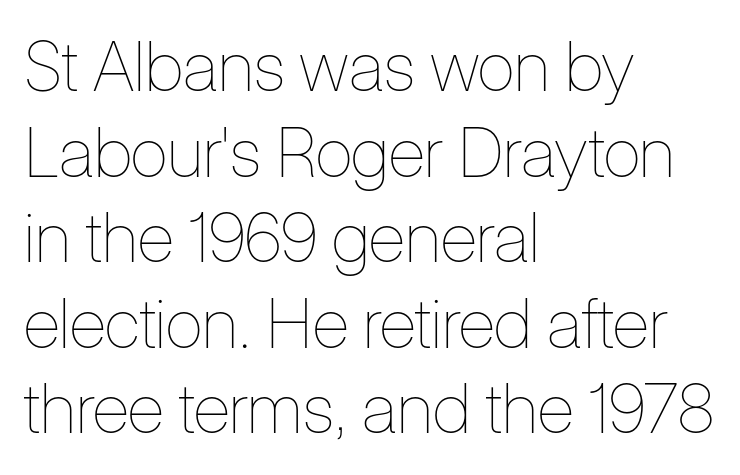
Q: Is the text bold? A: No.
Q: Is the text italic (slanted)? A: No, it is upright.
Q: Is the text underlined? A: No.
Q: How is the paragraph aligned? A: Left-aligned.
Q: Is the spacing between letters normal or unusually wide? A: Normal.
Q: Width (condensed, normal, or wide)? A: Condensed.
Q: Stroke contrast? A: Low.
Q: x-height? A: Medium.
Q: Monospaced? A: No.
